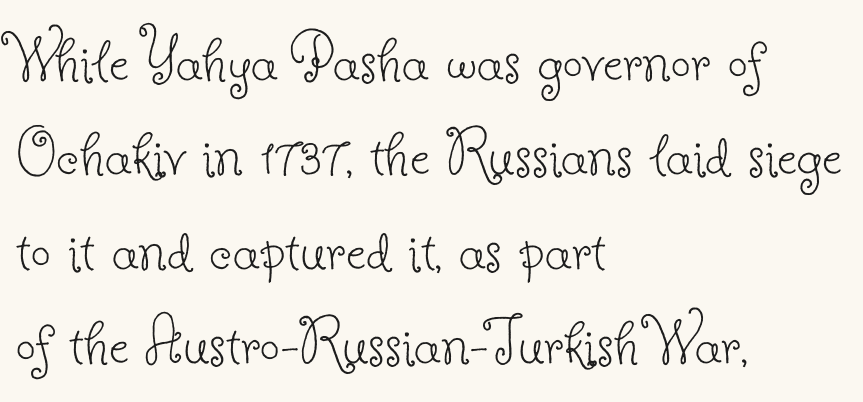
Layout note: lines flush left. Notice how the stems are strictly vertical — no italics here. Think of a printed novel: that variable character pitch is what you see here. The weight tops out at a normal text grade. The passage shown is typeset with a serif family.
